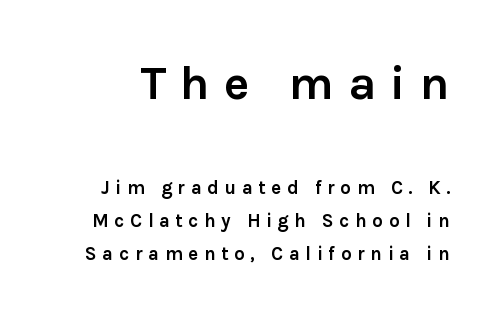
Note: larger setting up top, smaller setting below. The tracking reads as deliberately expanded to a designer's eye. Notice how thick the strokes are: this is what a full bold looks like. Any mark beneath the type? The region is blank.
